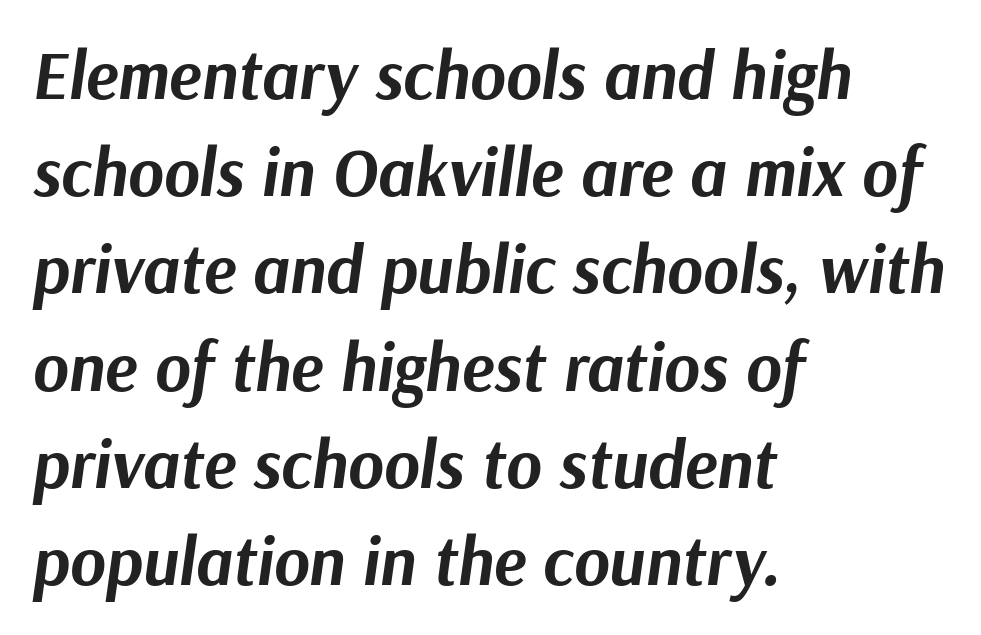
Q: Is the text bold? A: Yes.
Q: Is the text italic (slanted)? A: Yes, it leans right by about 9 degrees.
Q: Is the text underlined? A: No.
Q: How is the paragraph aligned? A: Left-aligned.
Q: Is the spacing between letters normal or unusually wide? A: Normal.
Q: Is the spacing between lines tight, normal or loose? A: Normal.
Q: Width (condensed, normal, or wide)? A: Normal.
Q: Stroke contrast? A: Medium.
Q: x-height? A: Medium.
Q: Monospaced? A: No.
